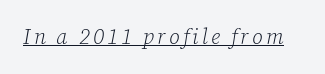
Check the space under the baseline: a stroke is drawn there. In terms of posture, this sample is oblique. Caption: face not bold, strokes unweighted.
